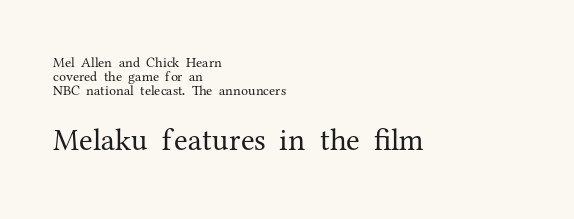
Q: Is the text bold? A: No.
Q: Is the text italic (slanted)? A: No, it is upright.
Q: Is the typeface a serif or a sans-serif typeface? A: Serif.
Q: Is the text underlined? A: No.
Q: How is the paragraph aligned? A: Left-aligned.
Q: Is the spacing between letters normal or unusually wide? A: Normal.
Q: Is the spacing between lines tight, normal or loose? A: Tight.
Q: Which block of text is set in a larger size, the first (top) or the second (bottom)? A: The second (bottom) one.
Q: Width (condensed, normal, or wide)? A: Normal.
Q: Stroke contrast? A: Medium.
Q: x-height? A: Medium.
Q: Monospaced? A: No.
